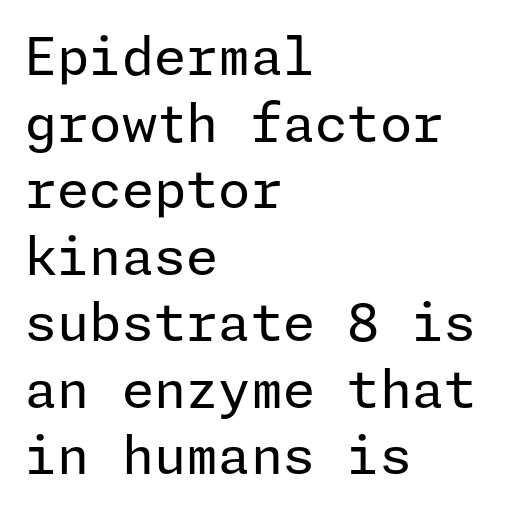
Q: Is the text bold? A: No.
Q: Is the text italic (slanted)? A: No, it is upright.
Q: Is the typeface a serif or a sans-serif typeface? A: Sans-serif.
Q: Is the text underlined? A: No.
Q: How is the paragraph aligned? A: Left-aligned.
Q: Is the spacing between letters normal or unusually wide? A: Normal.
Q: Is the spacing between lines tight, normal or loose? A: Normal.
Q: Width (condensed, normal, or wide)? A: Normal.
Q: Stroke contrast? A: Low.
Q: x-height? A: Medium.
